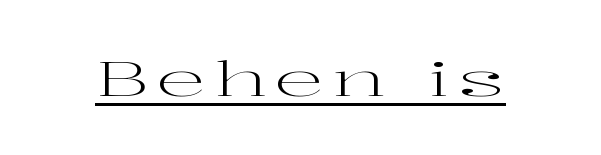
Examine the stroke ends and you'll spot serifs. Is this a heavy cut? Hardly; it is regular or lighter. These lines are rendered in a variable-pitch font. A typographer would call this underscored text. The lettering holds an erect, upright posture throughout.
